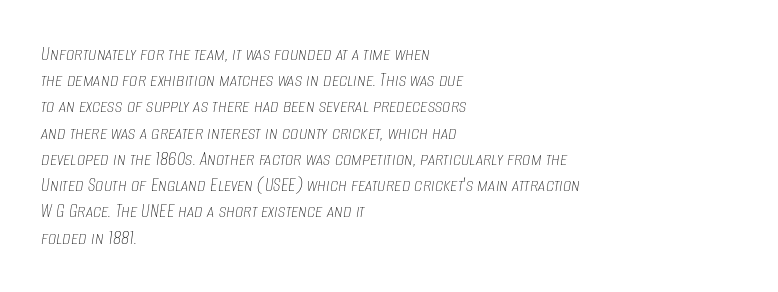
Each line starts at the same left margin while the right side varies. Looking at the ascenders, they clearly lean. A typesetter would call this leading conventional body-copy spacing. Does extra space separate the letters? No, they use regular spacing.
